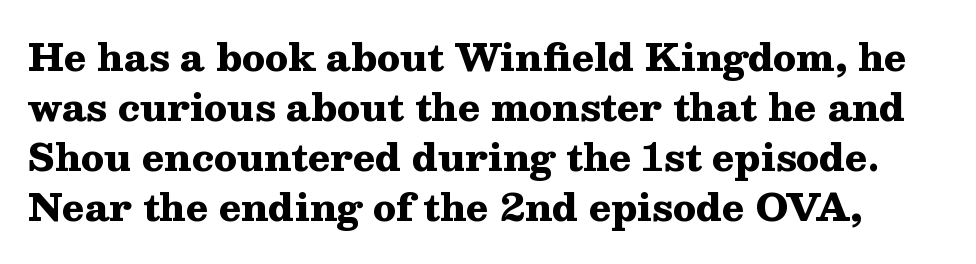
Baseline-to-baseline distance is the conventional proportion of letter height. This rendering employs a face with finishing strokes, i.e., a serif. Posture: vertical. Set as a true bold cut, around the 700 mark.
